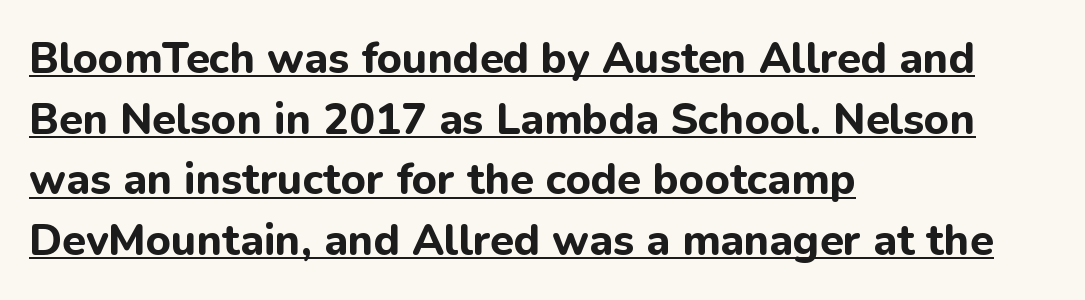
Does a line run under the words? Yes, clearly. This rendering uses left alignment, leaving the right contour irregular. Observe the ordinary spacing: letters are neighbours, not strangers. Regarding serifs, this sample does without them. What's the leading like? Ordinary, nothing unusual. Varying glyph widths throughout — classic text-font behaviour.
